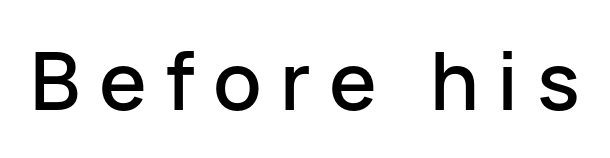
The letters stand upright; this is a roman face. Each row of text sits above clean, open space. Looks like regular typesetting: each glyph gets only the width it needs. I'd call this a sans setting — the letters go barefoot. Does extra space separate the letters? Yes, quite a lot of it.
